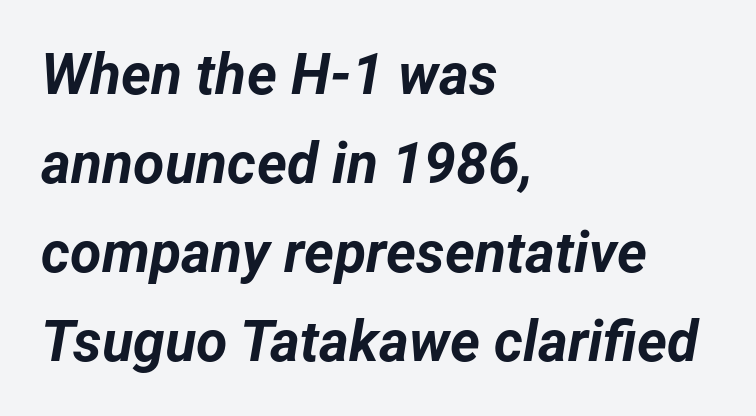
Q: Is the text bold? A: Yes.
Q: Is the text italic (slanted)? A: Yes, it leans right by about 12 degrees.
Q: Is the text underlined? A: No.
Q: How is the paragraph aligned? A: Left-aligned.
Q: Is the spacing between letters normal or unusually wide? A: Normal.
Q: Is the spacing between lines tight, normal or loose? A: Normal.
Q: Width (condensed, normal, or wide)? A: Normal.
Q: Stroke contrast? A: Low.
Q: x-height? A: Medium.
Q: Monospaced? A: No.
